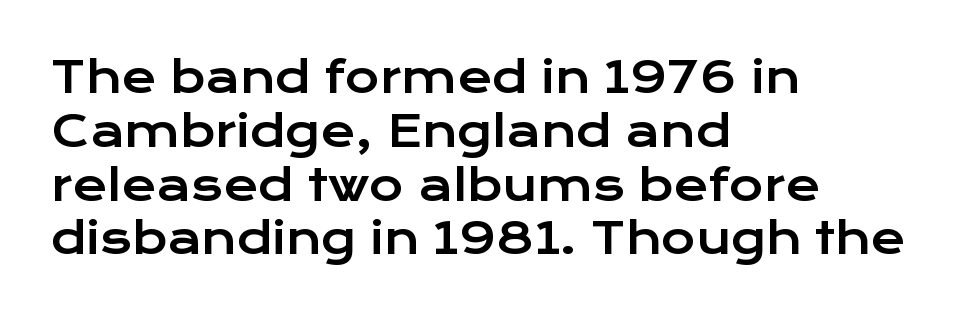
{"serif": "no", "italic": "no", "width": "wide", "stroke_contrast": "low", "x_height": "medium", "monospaced": "no", "underline": "no", "align": "left", "line_spacing": "normal", "line_spacing_ratio": 1.28, "letter_spacing": "normal", "letter_spacing_em": 0.0, "glyph_px": 42}
